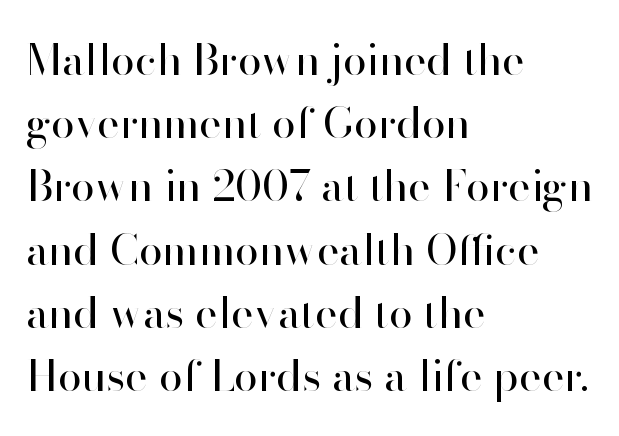
Check under the words: just untouched page. The letterforms sit shoulder to shoulder at normal distance. These lines were composed using upright roman letters. In terms of leading, this rendering sits right in the middle.
